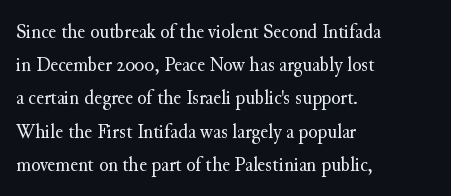
The image shows 21 px text type, upright; set left-aligned, normal line spacing (1.58x), normal letter spacing, not underlined.
